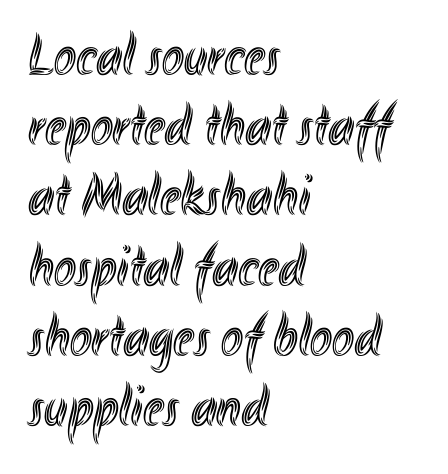
The image shows 59 px condensed type; set left-aligned, line spacing 1.19x, normal letter spacing, not underlined; a small x-height.
